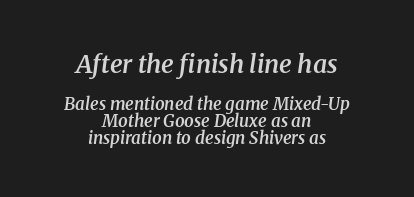
Q: Is the text bold? A: Semi-bold.
Q: Is the text italic (slanted)? A: Yes, it leans right by about 8 degrees.
Q: Is the text underlined? A: No.
Q: How is the paragraph aligned? A: Centered.
Q: Is the spacing between letters normal or unusually wide? A: Normal.
Q: Is the spacing between lines tight, normal or loose? A: Tight.
Q: Which block of text is set in a larger size, the first (top) or the second (bottom)? A: The first (top) one.
